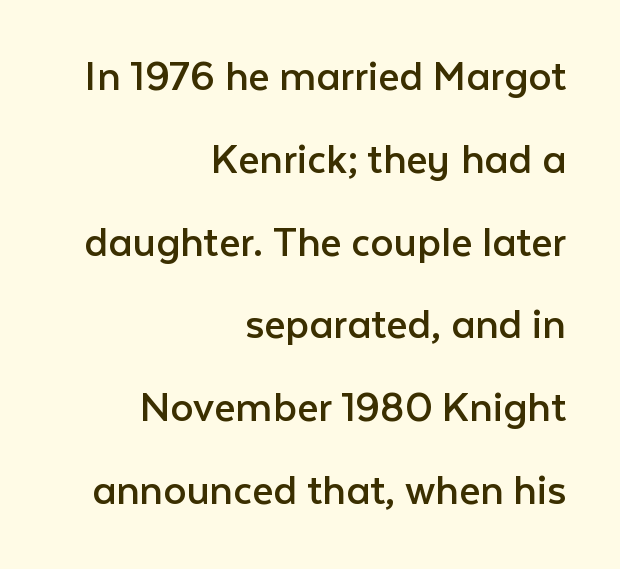
The image shows 46 px regular-weight sans-serif type, upright; set right-aligned, line spacing 1.8x, normal letter spacing, not underlined; low stroke contrast and a medium x-height.
